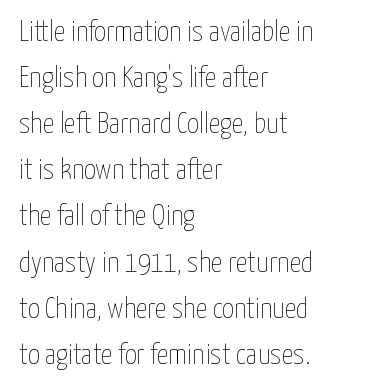
Here the designer chose a conventional face with non-uniform glyph widths. These lines were composed using upright roman letters. This is not heavy type; no bold has been used. Horizontal bands of white between lines are of average thickness.
